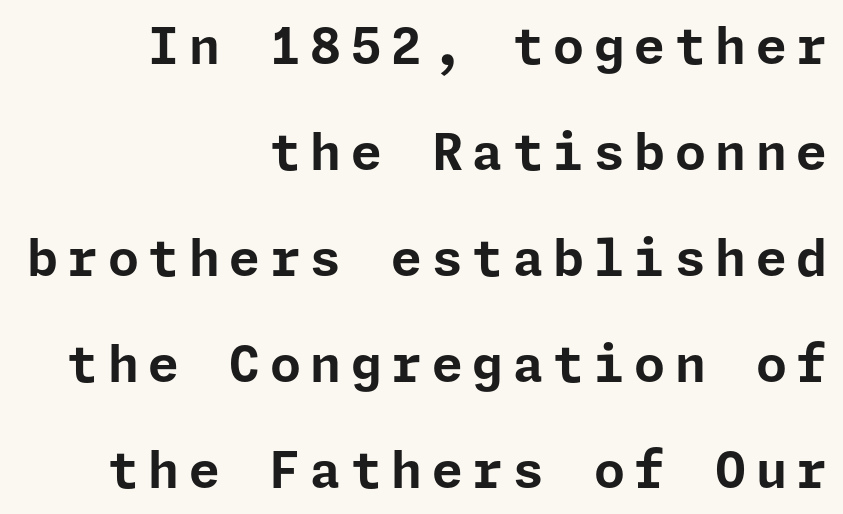
The image shows 50 px bold sans-serif type, upright; set right-aligned, loose line spacing (2.12x), not underlined; low stroke contrast and a medium x-height.
